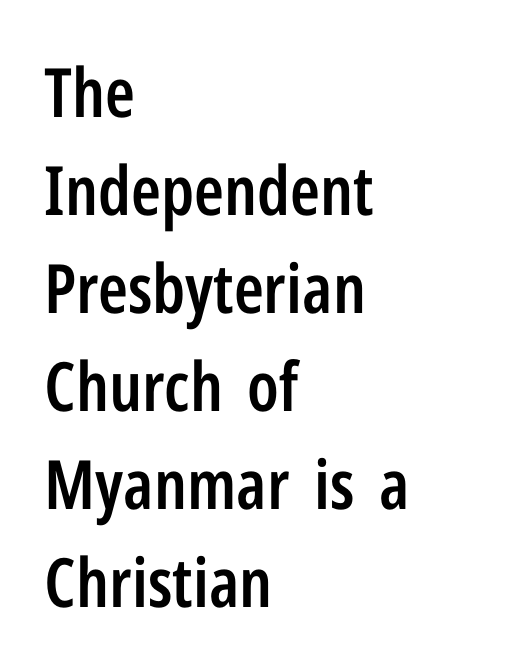
Q: Is the text bold? A: Semi-bold.
Q: Is the text italic (slanted)? A: No, it is upright.
Q: Is the typeface a serif or a sans-serif typeface? A: Sans-serif.
Q: Is the text underlined? A: No.
Q: How is the paragraph aligned? A: Left-aligned.
Q: Is the spacing between letters normal or unusually wide? A: Normal.
Q: Is the spacing between lines tight, normal or loose? A: Normal.
Q: Width (condensed, normal, or wide)? A: Condensed.
Q: Stroke contrast? A: Low.
Q: x-height? A: Medium.
Q: Monospaced? A: No.
